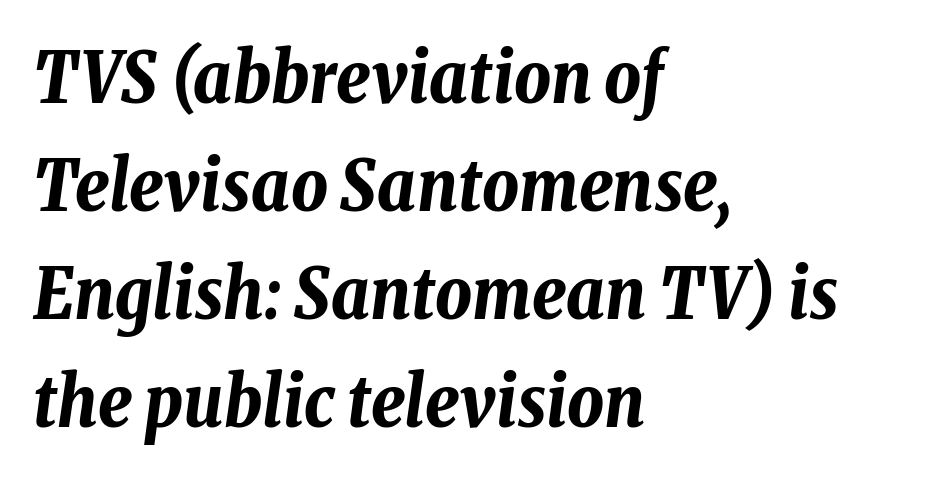
{"italic": "yes", "lean": "right", "slant_degrees": 8, "bold": "yes", "weight": "bold", "width": "condensed", "stroke_contrast": "low", "x_height": "medium", "monospaced": "no", "underline": "no", "align": "left", "line_spacing": "normal", "line_spacing_ratio": 1.52, "letter_spacing": "normal", "letter_spacing_em": 0.0, "glyph_px": 71}
